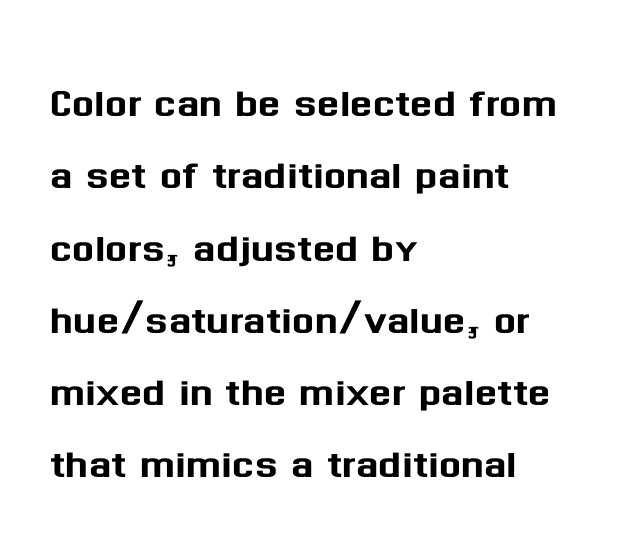
The image shows 52 px sans-serif type, upright; set left-aligned, normal line spacing (1.39x), normal letter spacing, not underlined; medium stroke contrast and a medium x-height.
